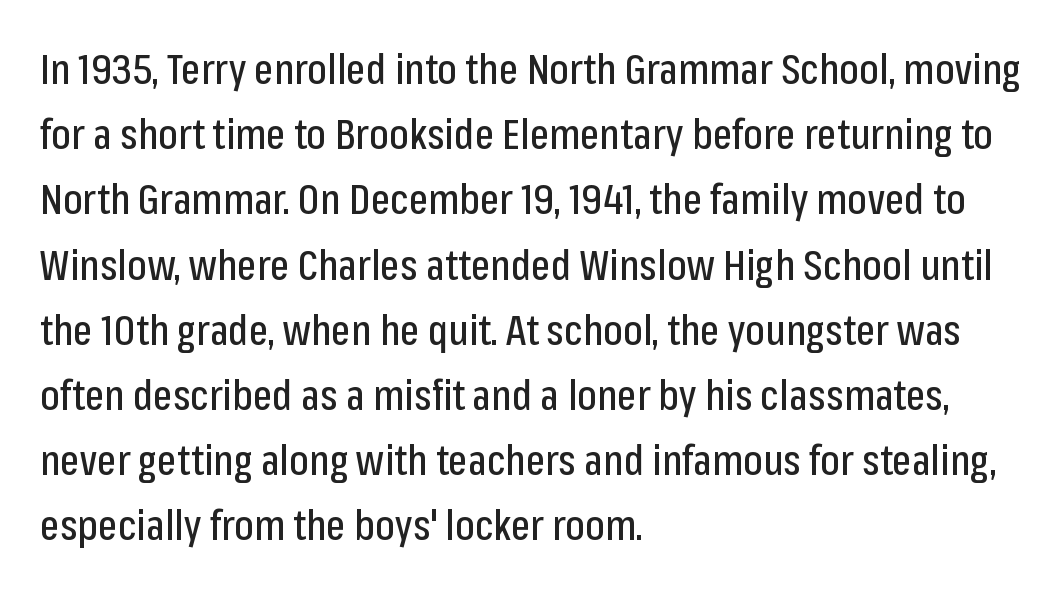
The image shows 41 px condensed sans-serif type, upright; set left-aligned, normal line spacing (1.59x), normal letter spacing, not underlined; low stroke contrast and a medium x-height.
